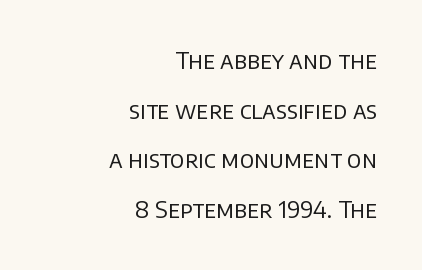
The image shows 23 px text type, upright; set right-aligned, loose line spacing (2.16x), normal letter spacing, not underlined.
